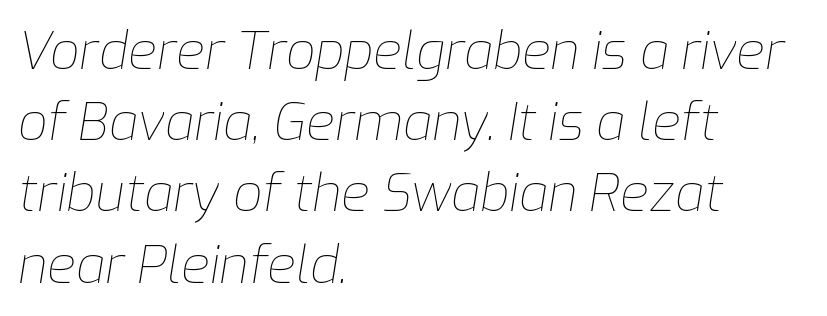
The image shows 52 px thin type, italic (leaning right); set left-aligned, normal line spacing (1.37x), normal letter spacing, not underlined; low stroke contrast and a medium x-height.
